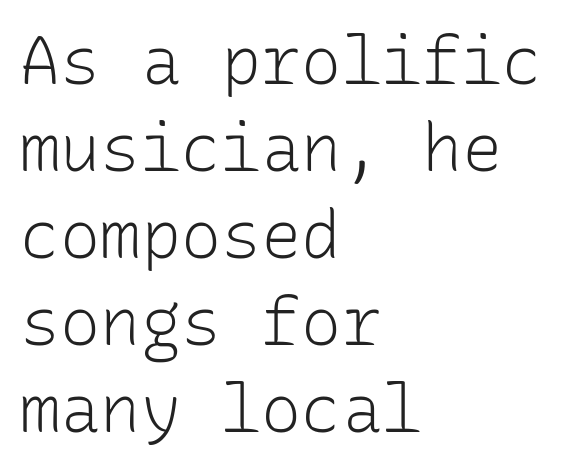
Q: Is the text bold? A: No.
Q: Is the text italic (slanted)? A: No, it is upright.
Q: Is the typeface a serif or a sans-serif typeface? A: Sans-serif.
Q: Is the text underlined? A: No.
Q: How is the paragraph aligned? A: Left-aligned.
Q: Is the spacing between letters normal or unusually wide? A: Normal.
Q: Is the spacing between lines tight, normal or loose? A: Normal.
Q: Width (condensed, normal, or wide)? A: Normal.
Q: Stroke contrast? A: Low.
Q: x-height? A: Medium.
Q: Monospaced? A: Yes.
